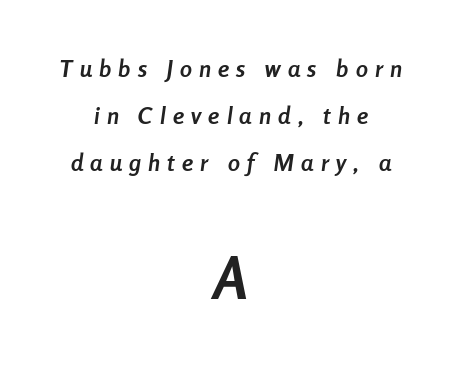
Every letter is thick-stroked: bold, no question. The string is rendered with underlining switched off. One-word summary of the alignment: center. Size hierarchy here favors the trailing block over the leading one.
